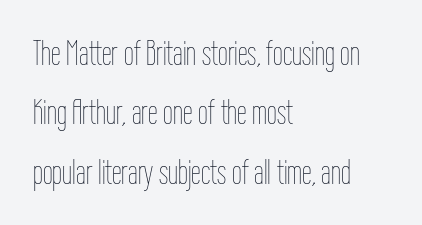
Q: Is the text bold? A: No.
Q: Is the text italic (slanted)? A: No, it is upright.
Q: Is the text underlined? A: No.
Q: How is the paragraph aligned? A: Left-aligned.
Q: Is the spacing between letters normal or unusually wide? A: Normal.
Q: Is the spacing between lines tight, normal or loose? A: Normal.
Q: Width (condensed, normal, or wide)? A: Condensed.
Q: Stroke contrast? A: Low.
Q: x-height? A: Medium.
Q: Monospaced? A: No.
